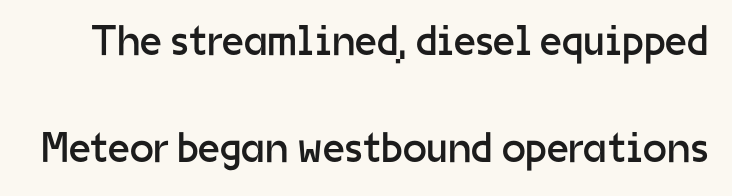
Q: Is the text bold? A: No.
Q: Is the text italic (slanted)? A: No, it is upright.
Q: Is the typeface a serif or a sans-serif typeface? A: Sans-serif.
Q: Is the text underlined? A: No.
Q: Is the spacing between letters normal or unusually wide? A: Normal.
Q: Is the spacing between lines tight, normal or loose? A: Loose.
Q: Width (condensed, normal, or wide)? A: Normal.
Q: Stroke contrast? A: Low.
Q: x-height? A: Medium.
Q: Monospaced? A: No.
